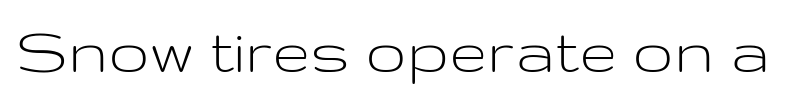
{"serif": "no", "italic": "no", "bold": "no", "weight": "light", "width": "wide", "stroke_contrast": "low", "x_height": "medium", "monospaced": "no", "underline": "no", "letter_spacing": "normal", "letter_spacing_em": 0.0, "glyph_px": 69}
